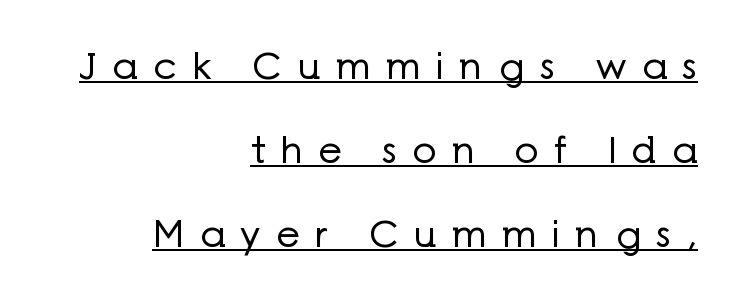
The image shows 37 px regular-weight sans-serif type, upright; set right-aligned, loose line spacing (2.27x), unusually wide letter spacing (+0.42 em), underlined; low stroke contrast and a medium x-height.
